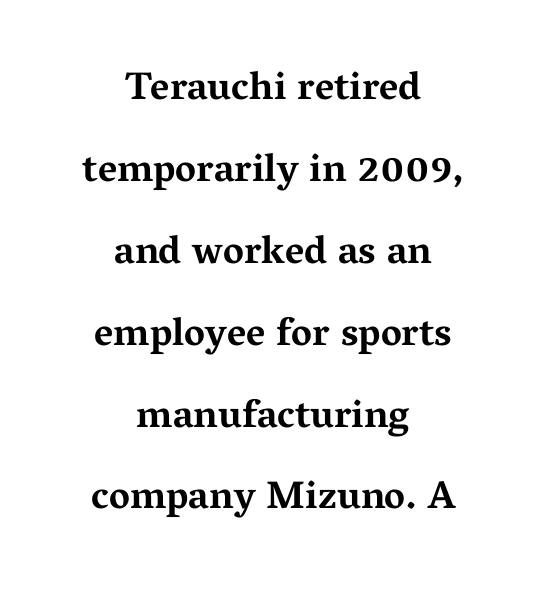
The image shows 39 px bold, wide serif type, upright; set centered, loose line spacing (2.1x), normal letter spacing, not underlined; medium stroke contrast and a medium x-height.
